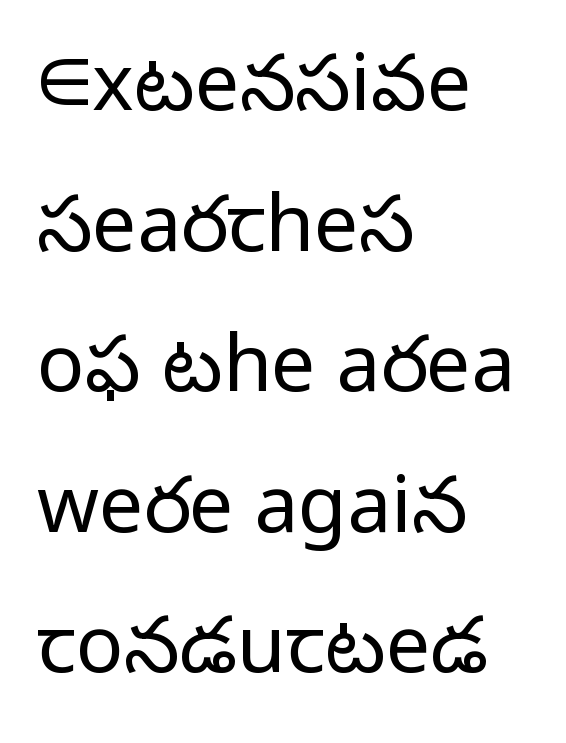
{"serif": "no", "italic": "no", "bold": "no", "weight": "light", "width": "normal", "stroke_contrast": "low", "x_height": "medium", "monospaced": "no", "underline": "no", "align": "left", "line_spacing_ratio": 1.78, "letter_spacing": "normal", "letter_spacing_em": 0.0, "glyph_px": 79}
